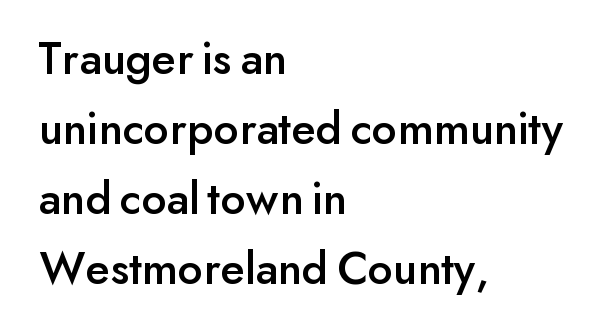
The image shows 48 px sans-serif type, upright; set left-aligned, normal line spacing (1.46x), normal letter spacing, not underlined; low stroke contrast and a small x-height.
